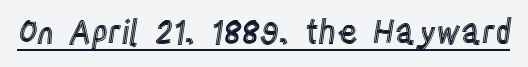
Q: Is the text italic (slanted)? A: Yes.
Q: Is the text underlined? A: Yes.
Q: Is the spacing between letters normal or unusually wide? A: Normal.
Q: Width (condensed, normal, or wide)? A: Condensed.
Q: x-height? A: Large.
Q: Monospaced? A: No.
